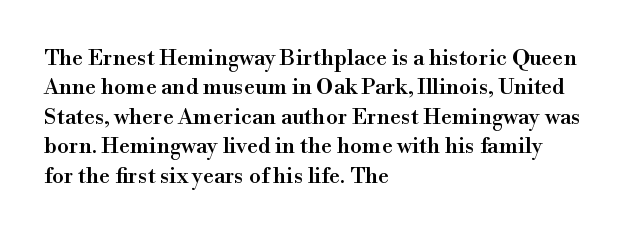
Reading down the block, your eye returns to a fixed left position each line. The type sits square on the baseline with zero lean. The space directly below the letters is spotless. Notice how descenders clear the ascenders below comfortably — that's standard leading. Each word holds together tightly as a unit, with standard inter-letter gaps.
